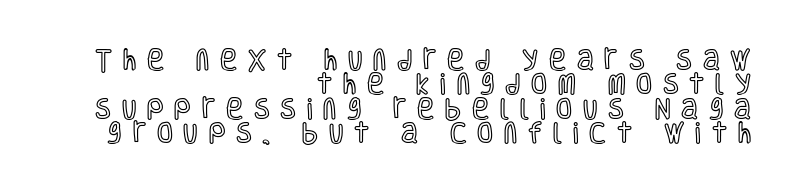
{"italic": "no", "underline": "no", "align": "right", "line_spacing": "tight", "line_spacing_ratio": 1.06, "letter_spacing": "wide", "letter_spacing_em": 0.47, "glyph_px": 23}
